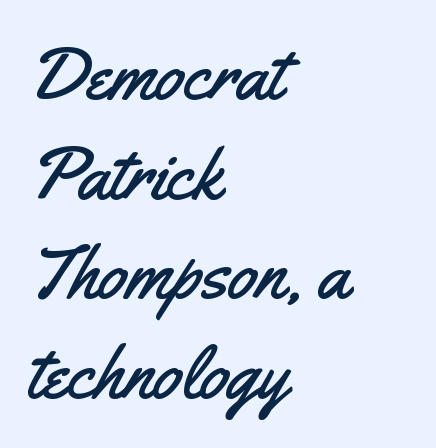
Leading matches the norm, producing a regular column. The passage is arranged the way most books set body copy — flush left. The typeface chosen for these lines omits serifs. What stands out about the letter spacing? Nothing — it is the standard amount. These lines are rendered in a variable-pitch font.
